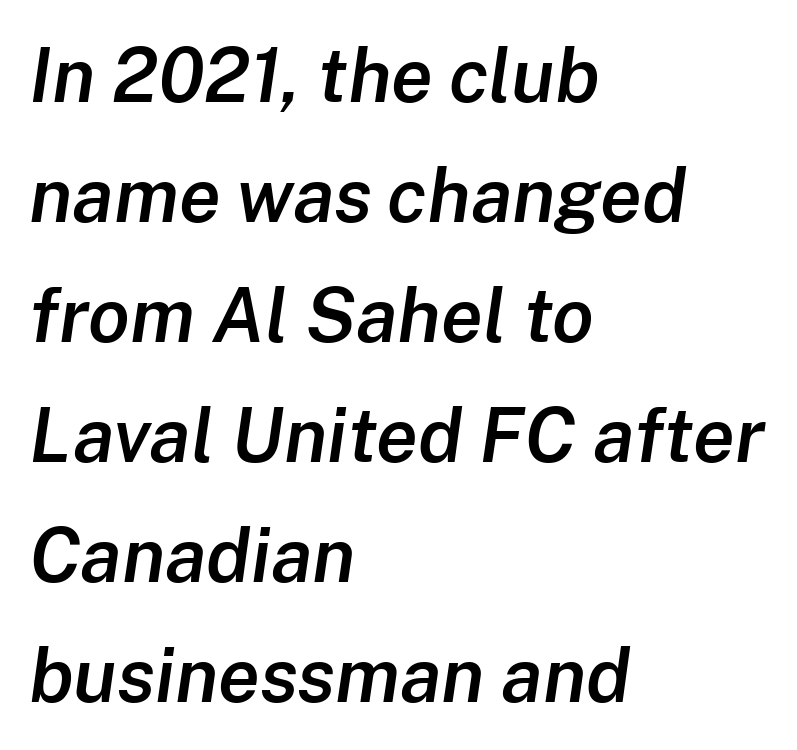
The image shows 76 px semibold type, italic (leaning right); set left-aligned, normal line spacing (1.58x), normal letter spacing, not underlined; low stroke contrast and a medium x-height.
